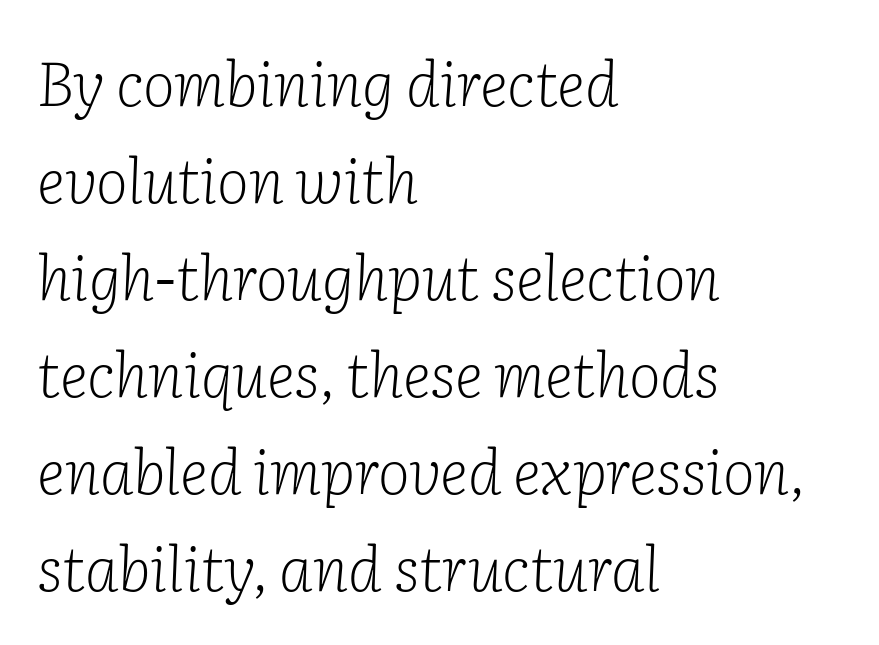
Rows of type keep a routine distance in the vertical direction. Does the lettering tilt? It does — this is italic. Nobody touched the tracking dial on this one. Observe the serifs anchoring each vertical stroke in this sample. The rendering uses natural spacing where letterforms have individual widths. The rag falls on the right side of this text block.
